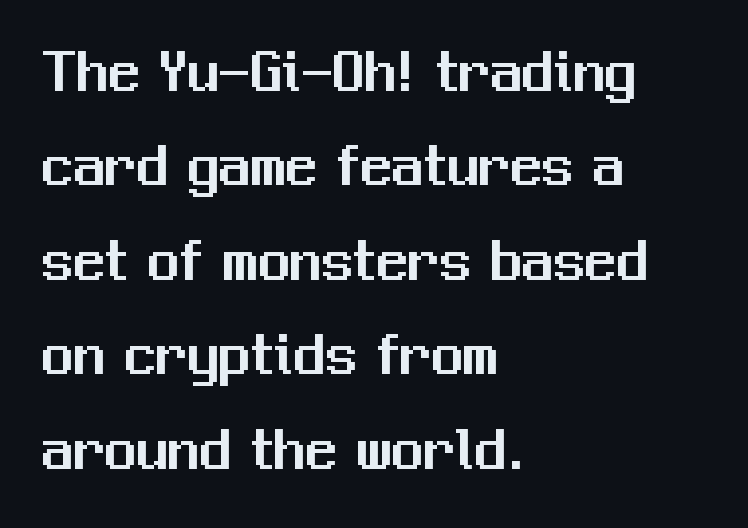
Characters follow at the spacing the type designer built in. Descender tails drop into unmarked territory. A student would call this left alignment; a typographer would say flush left, rag right. The face used here is a sans, in the tradition of grotesques and geometrics. Think of a printed novel: that variable character pitch is what you see here. The typography opts for an upright posture over an oblique one.
